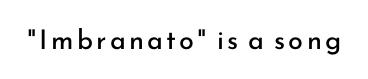
{"italic": "no", "bold": "no", "underline": "no", "glyph_px": 27}
